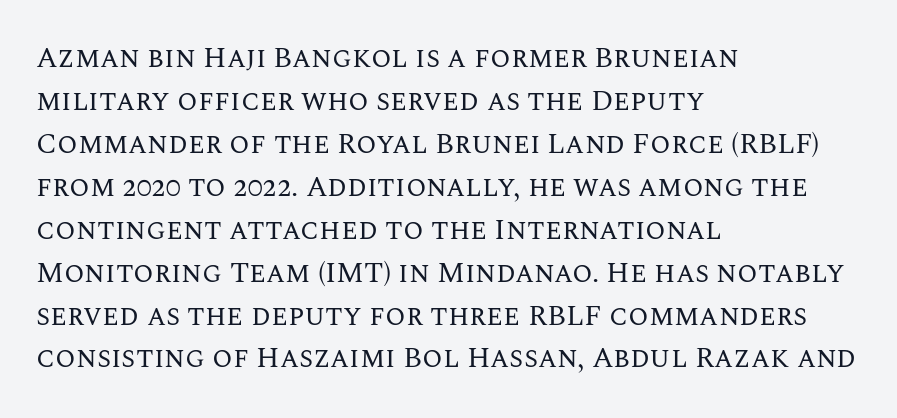
Q: Is the text bold? A: No.
Q: Is the text italic (slanted)? A: No, it is upright.
Q: Is the text underlined? A: No.
Q: How is the paragraph aligned? A: Left-aligned.
Q: Is the spacing between letters normal or unusually wide? A: Normal.
Q: Is the spacing between lines tight, normal or loose? A: Normal.
Q: Width (condensed, normal, or wide)? A: Normal.
Q: Stroke contrast? A: Medium.
Q: x-height? A: Large.
Q: Monospaced? A: No.
